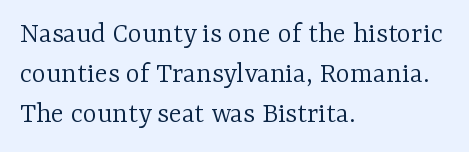
The image shows 30 px light serif type, upright; set left-aligned, normal line spacing (1.34x), normal letter spacing, not underlined; low stroke contrast and a medium x-height.
